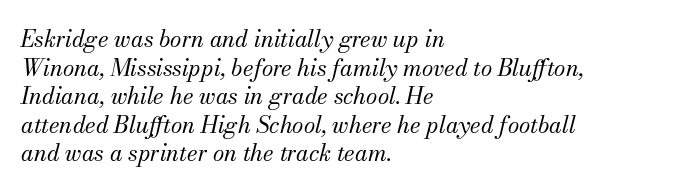
The typography opts for an oblique posture over an upright one. The string is rendered with underlining switched off. There is no visible air inserted between adjacent glyphs. The letters look calm and open, with moderate or lighter stems. Teacher's note: observe the even left margin — that is flush-left alignment.
